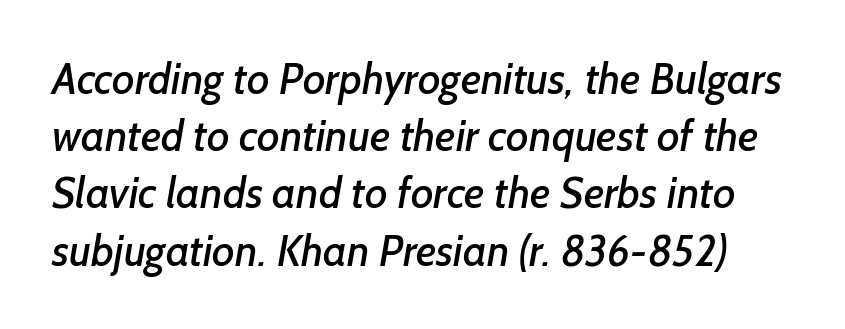
{"serif": "no", "width": "normal", "stroke_contrast": "low", "x_height": "medium", "monospaced": "no", "underline": "no", "line_spacing": "normal", "line_spacing_ratio": 1.33, "letter_spacing": "normal", "letter_spacing_em": 0.0, "glyph_px": 43}
